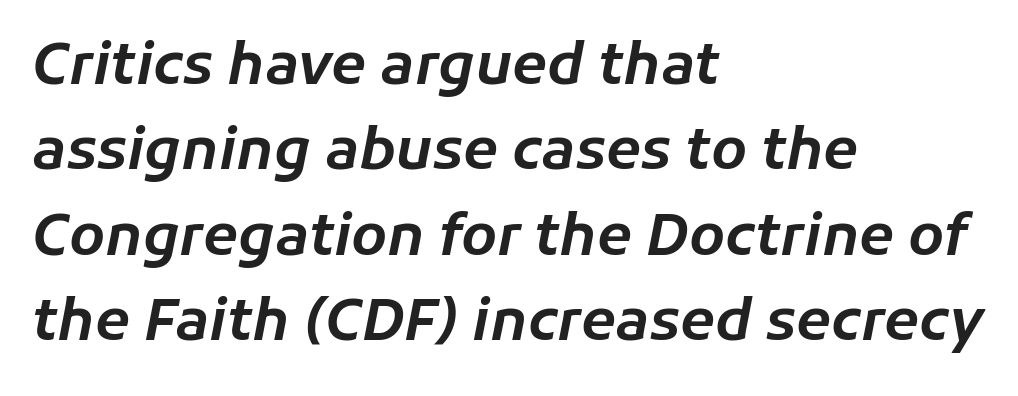
{"italic": "yes", "lean": "right", "slant_degrees": 11, "width": "normal", "stroke_contrast": "low", "x_height": "medium", "monospaced": "no", "underline": "no", "align": "left", "line_spacing": "normal", "line_spacing_ratio": 1.5, "letter_spacing": "normal", "letter_spacing_em": 0.0, "glyph_px": 57}
